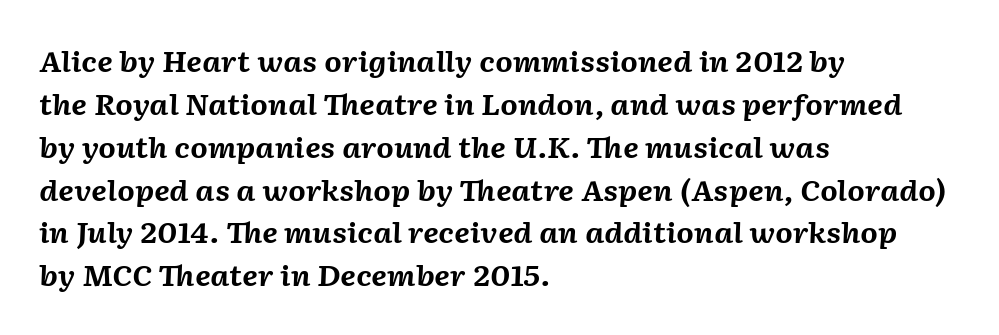
{"italic": "yes", "lean": "right", "slant_degrees": 2, "bold": "yes", "weight": "bold", "width": "normal", "stroke_contrast": "medium", "x_height": "medium", "monospaced": "no", "underline": "no", "align": "left", "line_spacing": "normal", "line_spacing_ratio": 1.53, "letter_spacing": "normal", "letter_spacing_em": 0.0, "glyph_px": 28}
